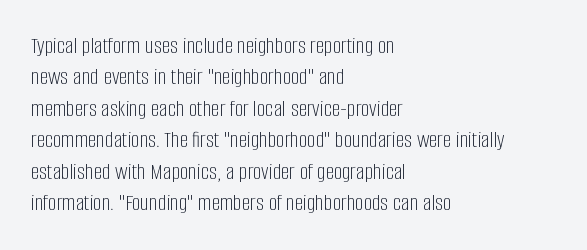
{"italic": "no", "bold": "no", "underline": "no", "align": "left", "line_spacing": "normal", "line_spacing_ratio": 1.31, "letter_spacing": "normal", "letter_spacing_em": 0.0, "glyph_px": 24}
